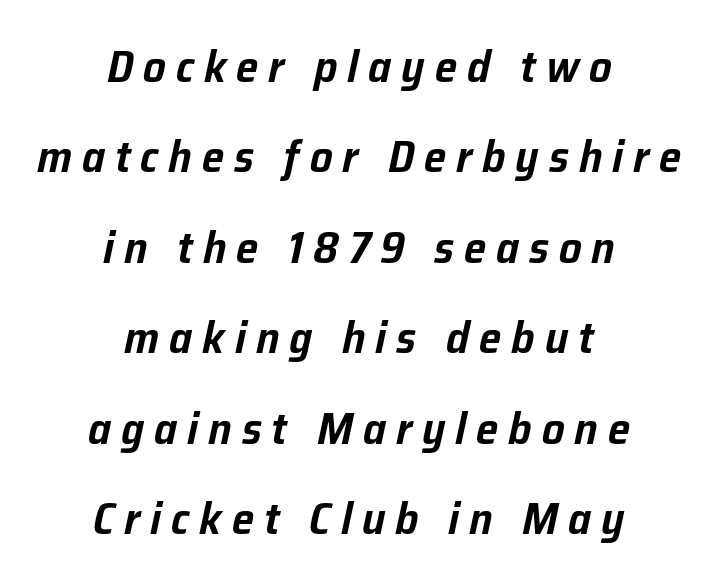
The lettering tilts uniformly, giving the passage an italic look. The lines in this sample share a center point and differ in where they start and stop. The zone under the glyphs is completely vacant. Honestly, the rows look like they've been pulled way apart. You could not count columns in this text — the font is proportionally spaced.
